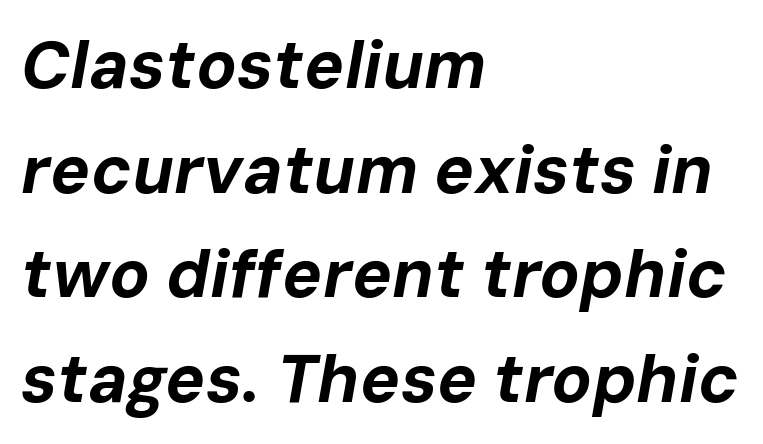
{"italic": "yes", "lean": "right", "slant_degrees": 10, "bold": "yes", "weight": "bold", "width": "normal", "stroke_contrast": "low", "x_height": "medium", "monospaced": "no", "underline": "no", "align": "left", "line_spacing": "normal", "line_spacing_ratio": 1.56, "letter_spacing": "normal", "letter_spacing_em": 0.0, "glyph_px": 67}
